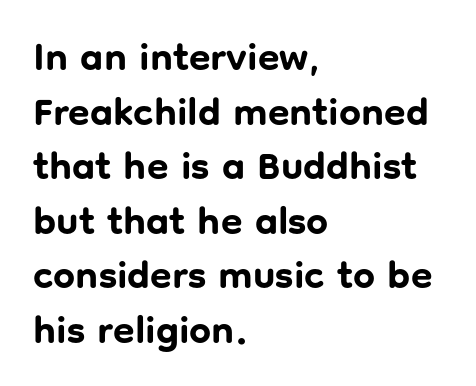
The face used here is proportionally spaced, like ordinary book or web type. The ragged edge is on the right, which tells us the setting is flush left. The rendering uses a moderate line-height, typical for paragraphs. Note: no serifs on the glyphs.
